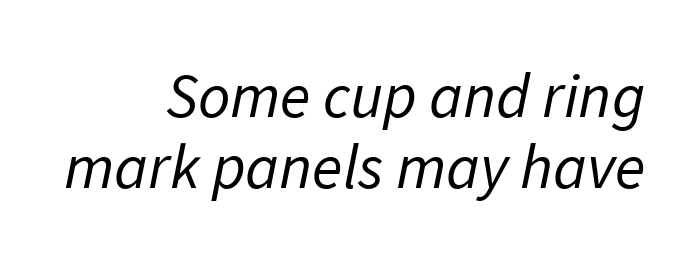
{"serif": "no", "bold": "no", "weight": "regular", "width": "normal", "stroke_contrast": "low", "x_height": "medium", "monospaced": "no", "underline": "no", "align": "right", "line_spacing": "tight", "line_spacing_ratio": 1.12, "letter_spacing": "normal", "letter_spacing_em": 0.0, "glyph_px": 63}
